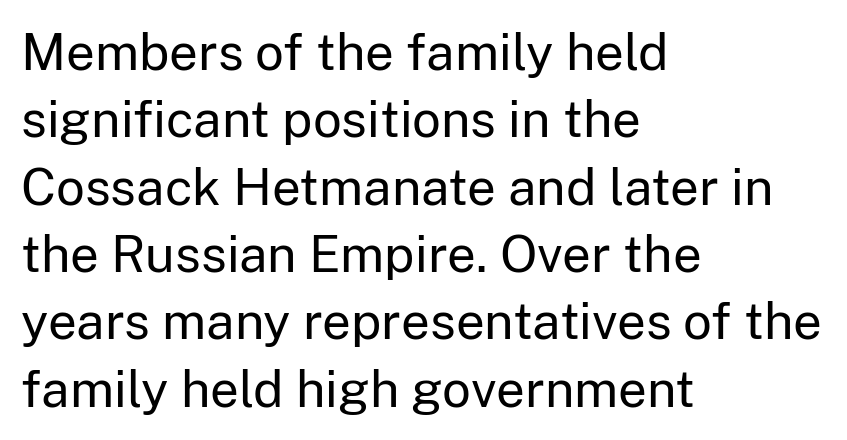
{"serif": "no", "italic": "no", "bold": "no", "weight": "regular", "width": "normal", "stroke_contrast": "low", "x_height": "medium", "monospaced": "no", "underline": "no", "align": "left", "line_spacing": "normal", "line_spacing_ratio": 1.32, "letter_spacing": "normal", "letter_spacing_em": 0.0, "glyph_px": 51}
